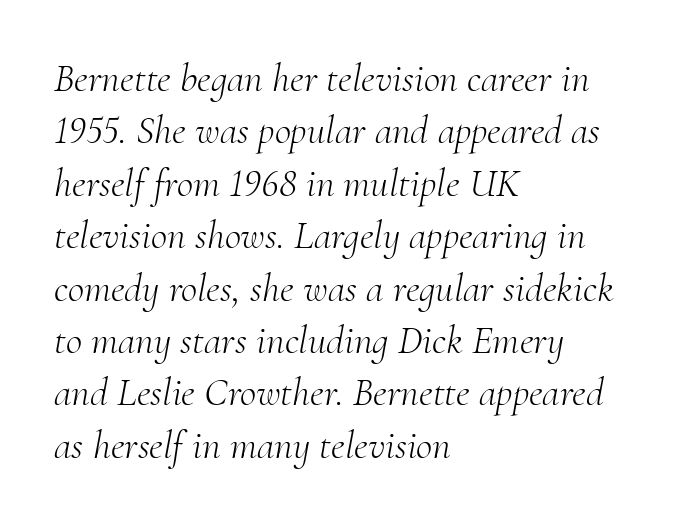
Q: Is the text bold? A: No.
Q: Is the text italic (slanted)? A: Yes, it leans right by about 10 degrees.
Q: Is the typeface a serif or a sans-serif typeface? A: Serif.
Q: Is the text underlined? A: No.
Q: How is the paragraph aligned? A: Left-aligned.
Q: Is the spacing between letters normal or unusually wide? A: Normal.
Q: Is the spacing between lines tight, normal or loose? A: Normal.
Q: Width (condensed, normal, or wide)? A: Normal.
Q: Stroke contrast? A: Medium.
Q: x-height? A: Small.
Q: Monospaced? A: No.
